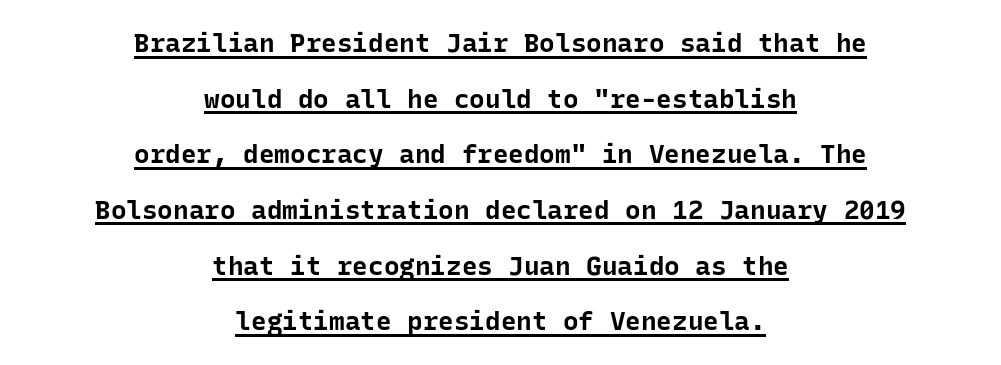
{"italic": "no", "bold": "yes", "underline": "yes", "align": "center", "line_spacing": "loose", "line_spacing_ratio": 2.14, "letter_spacing": "normal", "letter_spacing_em": 0.0, "glyph_px": 26}
